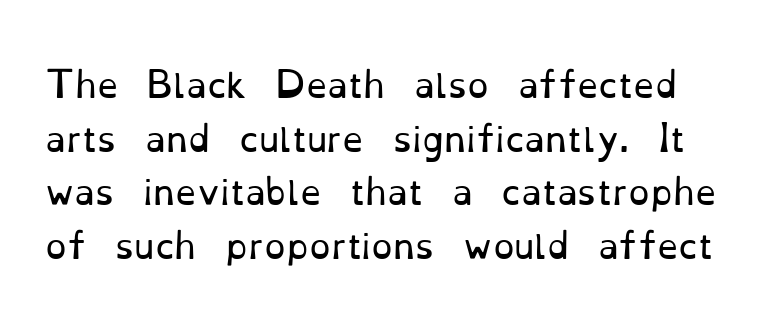
{"serif": "yes", "italic": "no", "bold": "no", "weight": "regular", "width": "normal", "stroke_contrast": "low", "x_height": "small", "monospaced": "no", "underline": "no", "line_spacing": "normal", "line_spacing_ratio": 1.58, "letter_spacing": "normal", "letter_spacing_em": 0.0, "glyph_px": 34}
